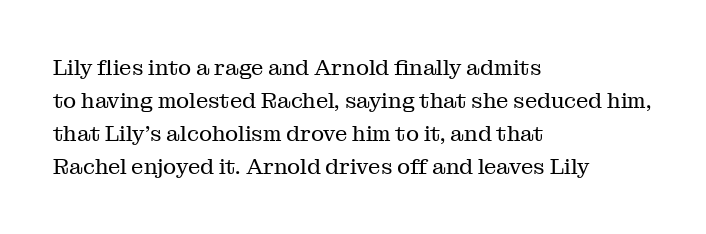
The image shows 22 px text type, upright; set left-aligned, normal line spacing (1.5x), normal letter spacing, not underlined.
